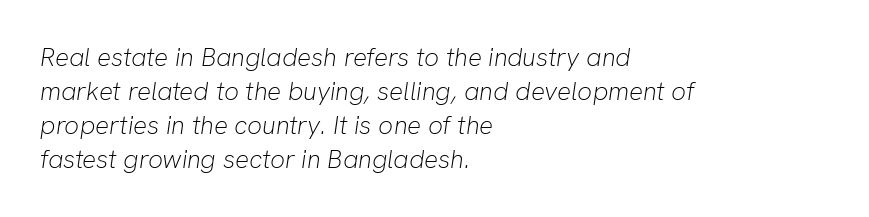
Baseline-to-baseline distance is the conventional proportion of letter height. The gaps between neighbouring characters are ordinary and unremarkable. The letters are slanted; this is an italic face. The passage is arranged the way most books set body copy — flush left.
